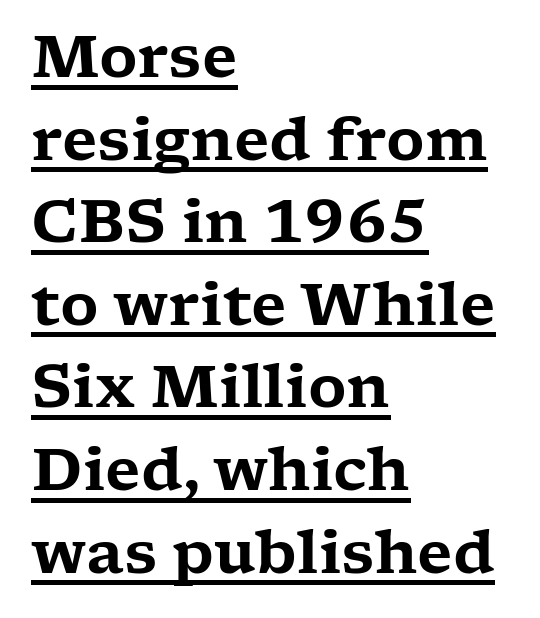
Q: Is the text italic (slanted)? A: No, it is upright.
Q: Is the typeface a serif or a sans-serif typeface? A: Serif.
Q: Is the text underlined? A: Yes.
Q: How is the paragraph aligned? A: Left-aligned.
Q: Is the spacing between letters normal or unusually wide? A: Normal.
Q: Is the spacing between lines tight, normal or loose? A: Normal.
Q: Width (condensed, normal, or wide)? A: Wide.
Q: Stroke contrast? A: Low.
Q: x-height? A: Medium.
Q: Monospaced? A: No.
